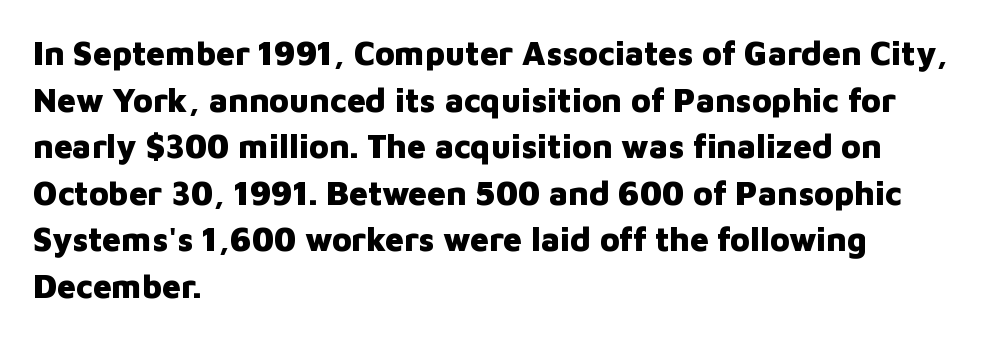
Q: Is the text bold? A: Yes.
Q: Is the text italic (slanted)? A: No, it is upright.
Q: Is the typeface a serif or a sans-serif typeface? A: Sans-serif.
Q: Is the text underlined? A: No.
Q: How is the paragraph aligned? A: Left-aligned.
Q: Is the spacing between letters normal or unusually wide? A: Normal.
Q: Is the spacing between lines tight, normal or loose? A: Normal.
Q: Width (condensed, normal, or wide)? A: Normal.
Q: Stroke contrast? A: Low.
Q: x-height? A: Medium.
Q: Monospaced? A: No.
